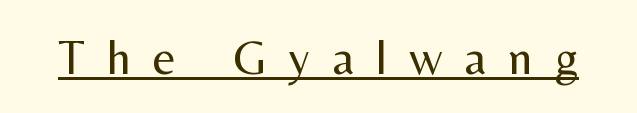
{"serif": "no", "italic": "no", "bold": "no", "weight": "regular", "width": "normal", "stroke_contrast": "medium", "x_height": "medium", "monospaced": "no", "underline": "yes", "letter_spacing": "wide", "letter_spacing_em": 0.45, "glyph_px": 49}
